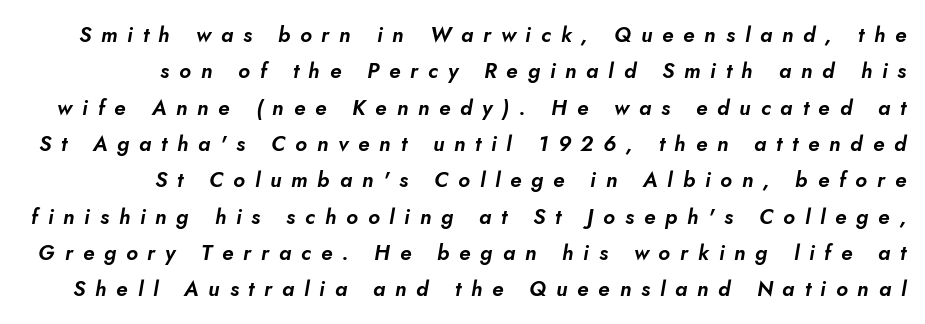
Q: Is the text italic (slanted)? A: Yes, it leans right by about 10 degrees.
Q: Is the text underlined? A: No.
Q: How is the paragraph aligned? A: Right-aligned.
Q: Is the spacing between letters normal or unusually wide? A: Unusually wide.
